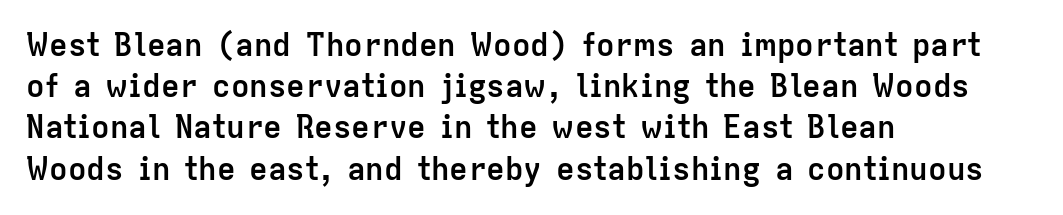
Q: Is the text bold? A: Yes.
Q: Is the text italic (slanted)? A: No, it is upright.
Q: Is the typeface a serif or a sans-serif typeface? A: Sans-serif.
Q: Is the text underlined? A: No.
Q: How is the paragraph aligned? A: Left-aligned.
Q: Is the spacing between letters normal or unusually wide? A: Normal.
Q: Is the spacing between lines tight, normal or loose? A: Normal.
Q: Width (condensed, normal, or wide)? A: Normal.
Q: Stroke contrast? A: Low.
Q: x-height? A: Medium.
Q: Monospaced? A: No.
